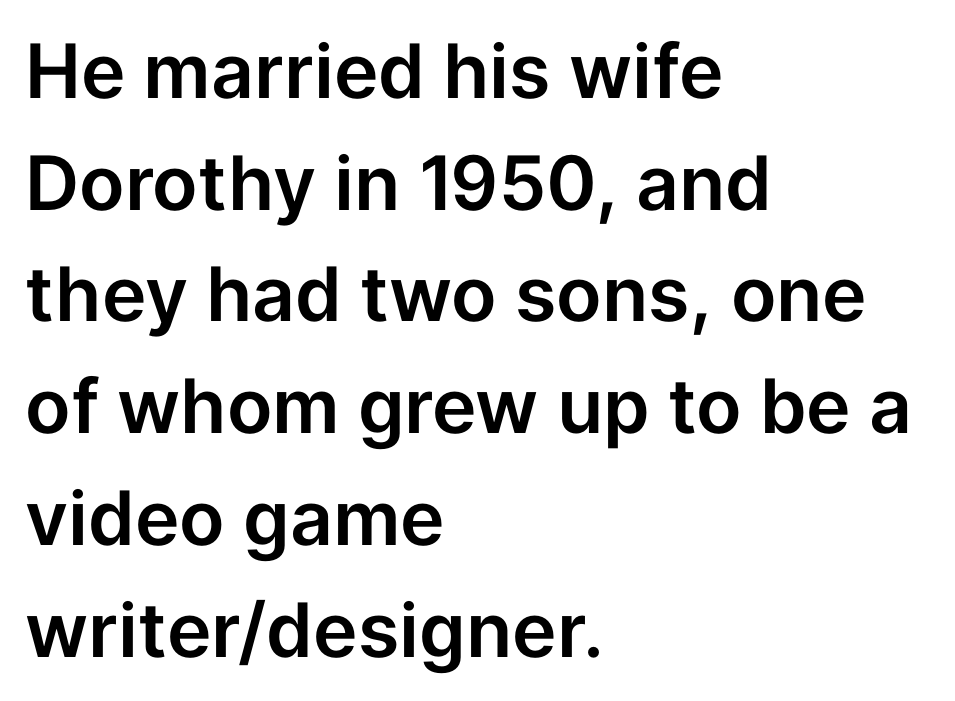
Q: Is the text italic (slanted)? A: No, it is upright.
Q: Is the typeface a serif or a sans-serif typeface? A: Sans-serif.
Q: Is the text underlined? A: No.
Q: How is the paragraph aligned? A: Left-aligned.
Q: Is the spacing between letters normal or unusually wide? A: Normal.
Q: Is the spacing between lines tight, normal or loose? A: Normal.
Q: Width (condensed, normal, or wide)? A: Normal.
Q: Stroke contrast? A: Low.
Q: x-height? A: Medium.
Q: Monospaced? A: No.
